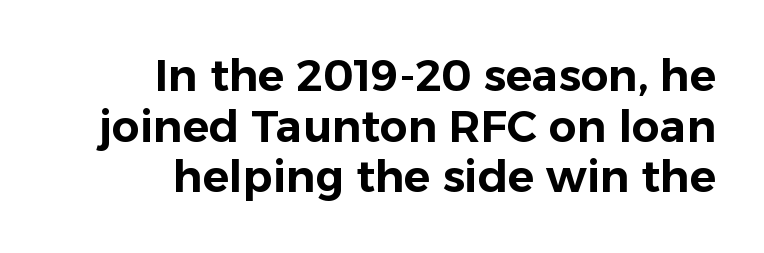
The vertical gap from one line to the next is small. Does the copy run flush right? Yes — the right margin is perfectly even. The passage shown is typed in a proportional face where columns would drift. The axis of the letterforms is exactly vertical. The glyphs in this specimen are sans serif.
